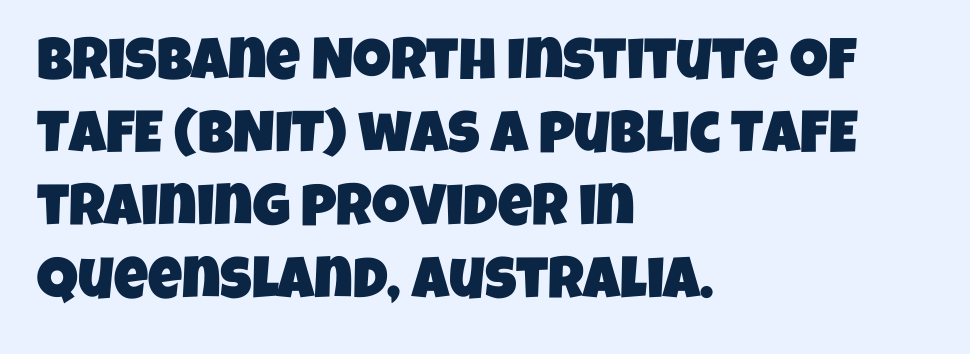
Serifs: no, the terminals of the letterforms are clean. Proportional: the letters do not fall into vertical columns. Honestly, the letter spacing is just normal — you wouldn't notice it. Honestly, there is no underline to notice here at all. Leftover space on each line is placed entirely after the last word.
